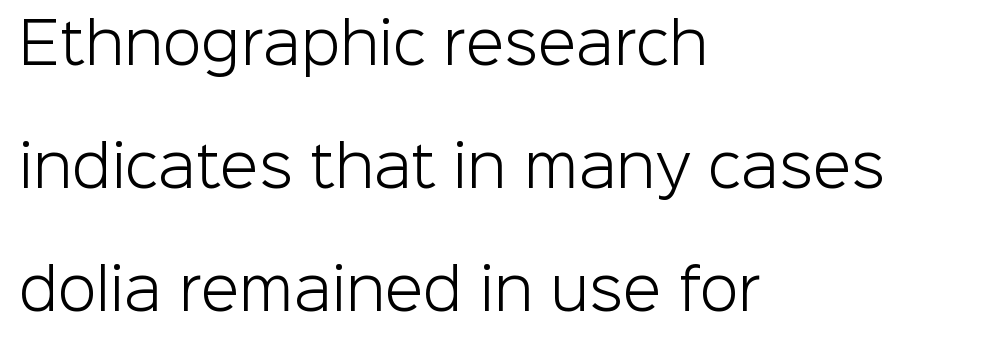
Just letters on the line, the space beneath them empty. The face looks like a standard text weight, possibly lighter. Varying glyph widths throughout — classic text-font behaviour. This is sans-serif lettering, the kind often seen on screens and signage. Caption: multi-line text, flush left, ragged right. The lettering holds an erect, upright posture throughout.
